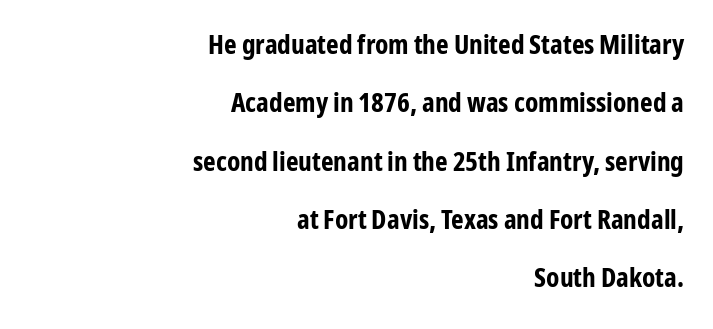
Each line ends at the same right margin while the left side varies. The letters stand straight up with perfectly vertical stems. What weight is shown? A full bold with thick strokes. Notice the wide empty band between every row — that's loose leading.
